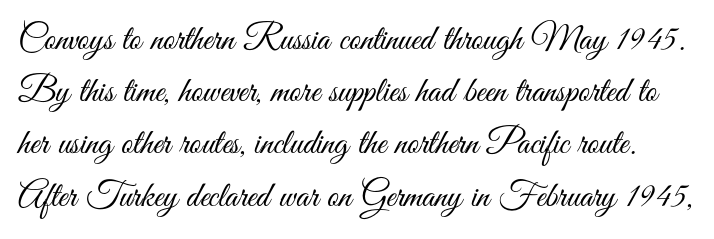
{"serif": "no", "bold": "no", "weight": "light", "width": "condensed", "stroke_contrast": "medium", "x_height": "small", "monospaced": "no", "underline": "no", "line_spacing": "normal", "line_spacing_ratio": 1.45, "letter_spacing": "normal", "letter_spacing_em": 0.0, "glyph_px": 36}
